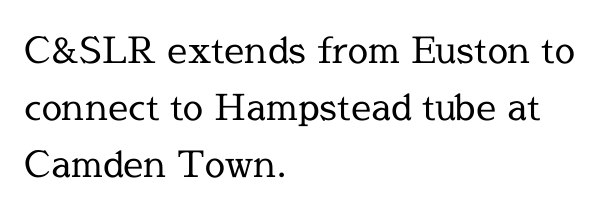
Rows of type keep a routine distance in the vertical direction. The weight would be labelled regular, book, light, or lighter still. Type without underlining. Glyph-to-glyph distance matches everyday printed text.
